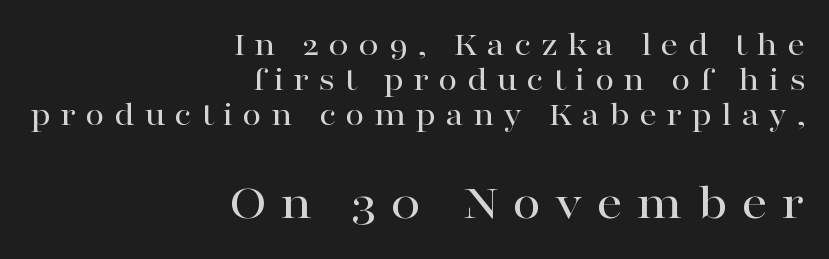
This rendering widens character spacing well past its baseline value. You get the small type first, then a jump to larger type. The passage shown is typed in a proportional face where columns would drift. These lines huddle together more closely than default settings would place them.
